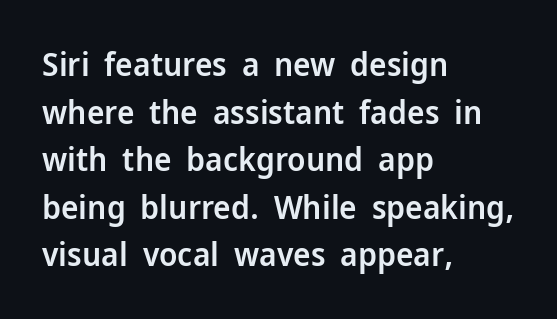
Q: Is the text bold? A: Semi-bold.
Q: Is the text italic (slanted)? A: No, it is upright.
Q: Is the typeface a serif or a sans-serif typeface? A: Sans-serif.
Q: Is the text underlined? A: No.
Q: How is the paragraph aligned? A: Left-aligned.
Q: Is the spacing between letters normal or unusually wide? A: Normal.
Q: Is the spacing between lines tight, normal or loose? A: Normal.
Q: Width (condensed, normal, or wide)? A: Normal.
Q: Stroke contrast? A: Low.
Q: x-height? A: Medium.
Q: Monospaced? A: No.
